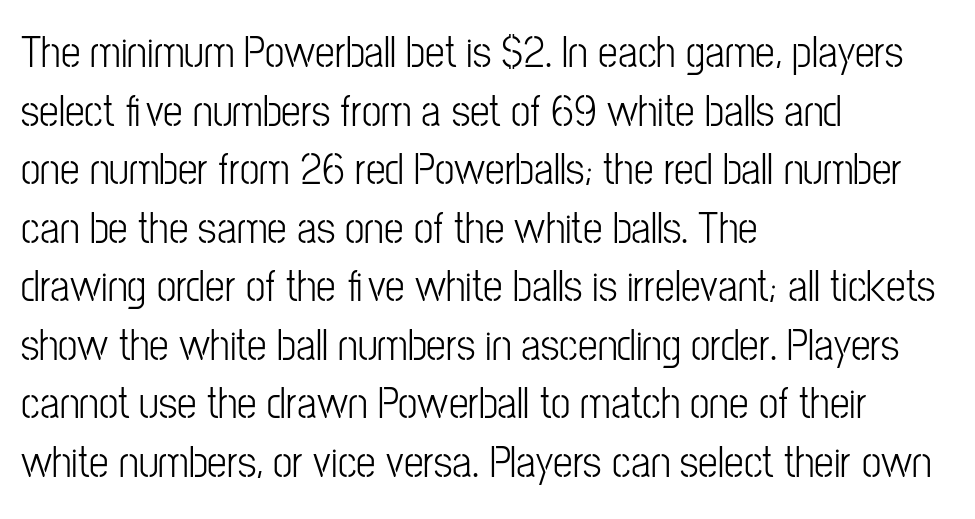
{"serif": "no", "italic": "no", "bold": "no", "weight": "light", "width": "condensed", "stroke_contrast": "low", "x_height": "medium", "monospaced": "no", "underline": "no", "align": "left", "line_spacing": "normal", "line_spacing_ratio": 1.33, "letter_spacing": "normal", "letter_spacing_em": 0.0, "glyph_px": 44}
